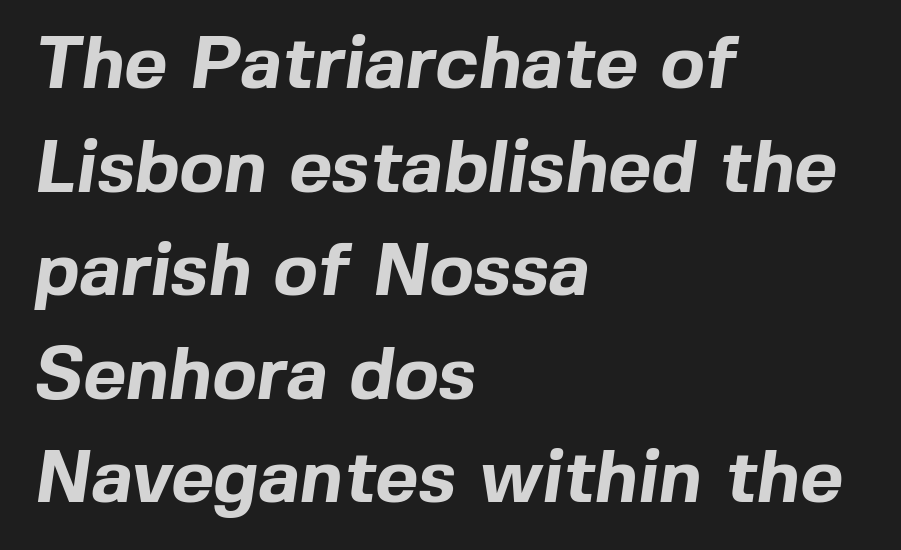
The image shows 74 px bold sans-serif type; set left-aligned, normal line spacing (1.4x), normal letter spacing, not underlined; a medium x-height.
